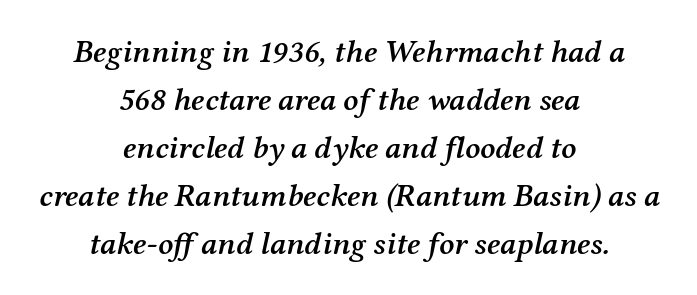
{"serif": "yes", "italic": "yes", "lean": "right", "slant_degrees": 12, "bold": "semi", "weight": "semibold", "width": "normal", "stroke_contrast": "medium", "x_height": "medium", "monospaced": "no", "underline": "no", "align": "center", "line_spacing": "normal", "line_spacing_ratio": 1.5, "letter_spacing": "normal", "letter_spacing_em": 0.0, "glyph_px": 32}
